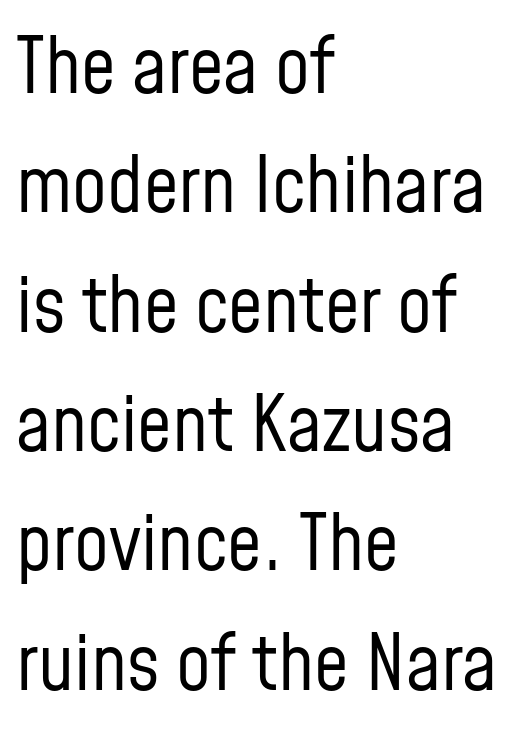
{"serif": "no", "italic": "no", "bold": "no", "weight": "regular", "width": "condensed", "stroke_contrast": "low", "x_height": "medium", "monospaced": "no", "underline": "no", "align": "left", "line_spacing": "normal", "line_spacing_ratio": 1.55, "letter_spacing": "normal", "letter_spacing_em": 0.0, "glyph_px": 77}
